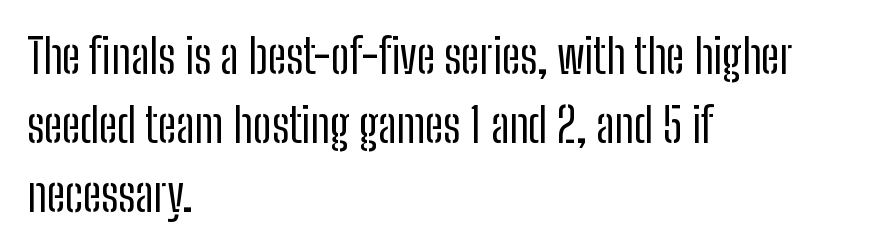
The image shows 47 px regular-weight, condensed sans-serif type, upright; set left-aligned, normal line spacing (1.47x), normal letter spacing, not underlined; low stroke contrast and a medium x-height.
